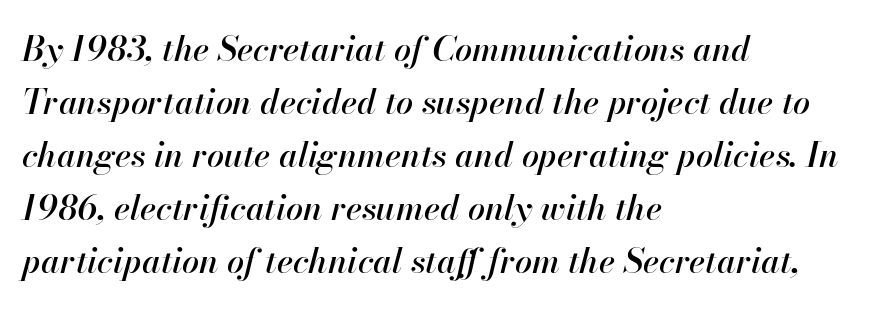
The passage shown has conventional tracking throughout. This is oblique type, the kind used for emphasis or titles. Varying glyph widths throughout — classic text-font behaviour. The text block is weighted toward the left margin, trailing off unevenly rightward. Regarding leading, the lines here are spaced in the standard way.
